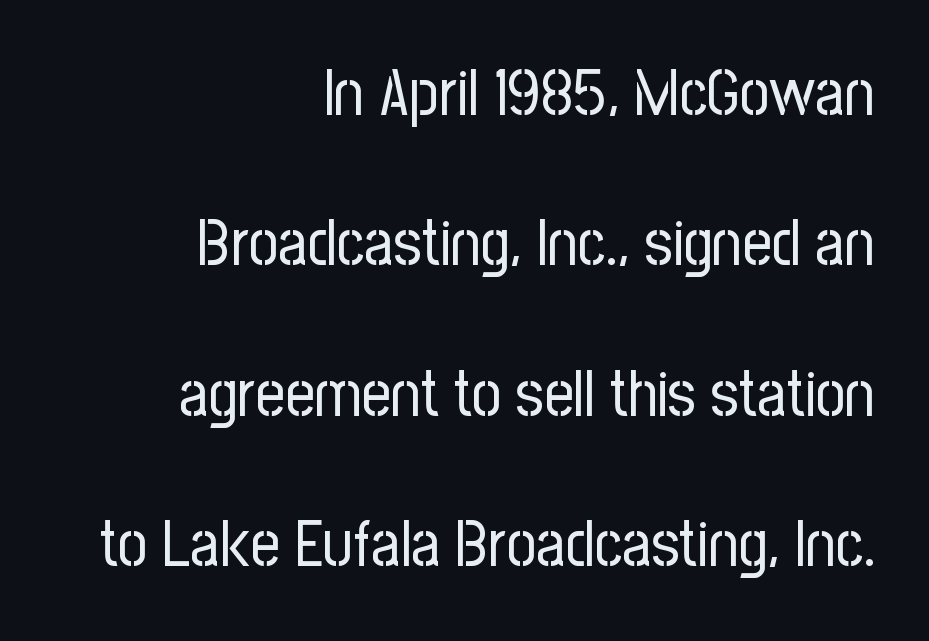
Q: Is the text bold? A: No.
Q: Is the text italic (slanted)? A: No, it is upright.
Q: Is the typeface a serif or a sans-serif typeface? A: Sans-serif.
Q: Is the text underlined? A: No.
Q: How is the paragraph aligned? A: Right-aligned.
Q: Is the spacing between letters normal or unusually wide? A: Normal.
Q: Is the spacing between lines tight, normal or loose? A: Loose.
Q: Width (condensed, normal, or wide)? A: Condensed.
Q: Stroke contrast? A: Low.
Q: x-height? A: Medium.
Q: Monospaced? A: No.
